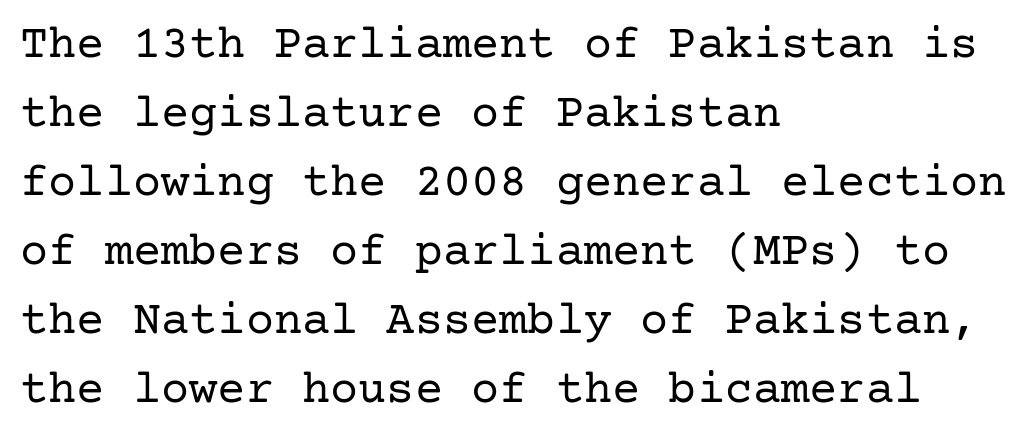
Q: Is the text bold? A: No.
Q: Is the text italic (slanted)? A: No, it is upright.
Q: Is the typeface a serif or a sans-serif typeface? A: Serif.
Q: Is the text underlined? A: No.
Q: How is the paragraph aligned? A: Left-aligned.
Q: Is the spacing between letters normal or unusually wide? A: Normal.
Q: Is the spacing between lines tight, normal or loose? A: Normal.
Q: Width (condensed, normal, or wide)? A: Normal.
Q: Stroke contrast? A: Low.
Q: x-height? A: Medium.
